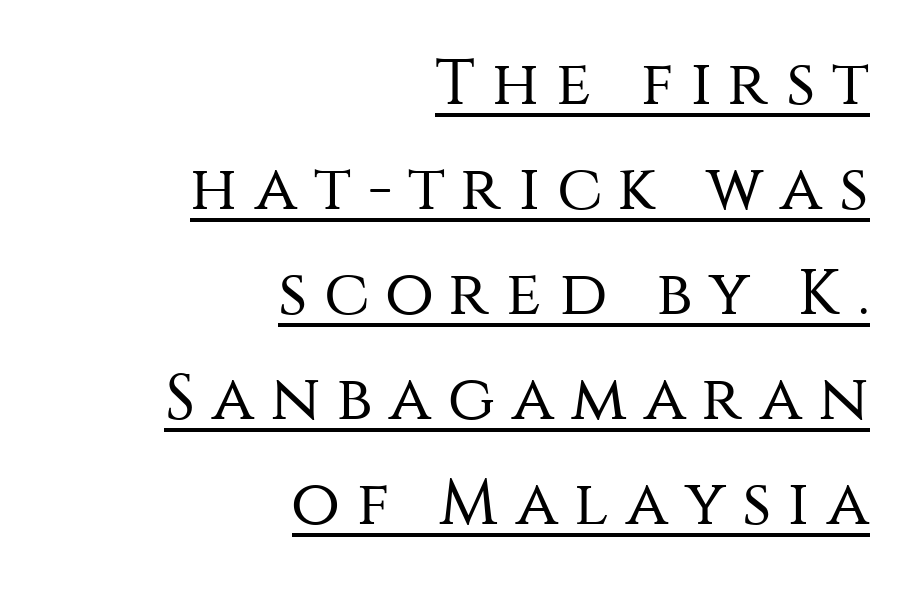
The image shows 64 px regular-weight sans-serif type, upright; set right-aligned, normal line spacing (1.64x), unusually wide letter spacing (+0.26 em), underlined; medium stroke contrast and a large x-height.
